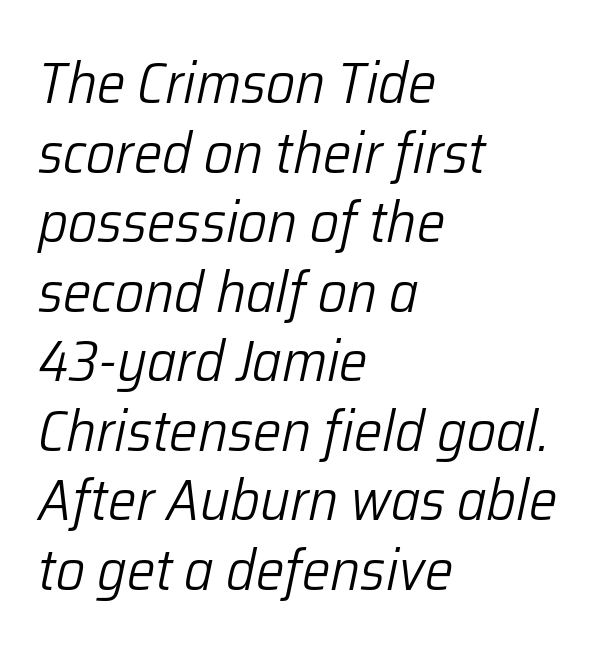
Slant detected: the letters are inclined. The words here are not underlined. The weight tops out at a normal text grade. Does the copy run flush right? No — it runs flush left. You could call the tracking neutral — neither tight nor loose. Is this a fixed-width face? No — the glyphs have proportional, varying widths.
